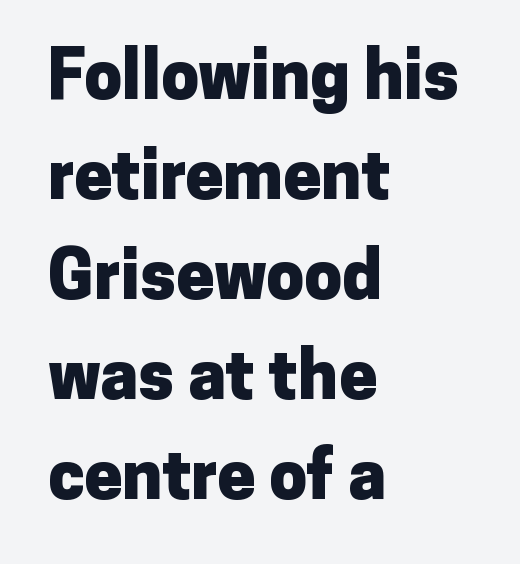
{"serif": "no", "italic": "no", "bold": "yes", "weight": "heavy", "width": "normal", "stroke_contrast": "low", "x_height": "medium", "monospaced": "no", "underline": "no", "align": "left", "line_spacing": "normal", "line_spacing_ratio": 1.47, "letter_spacing": "normal", "letter_spacing_em": 0.0, "glyph_px": 68}
